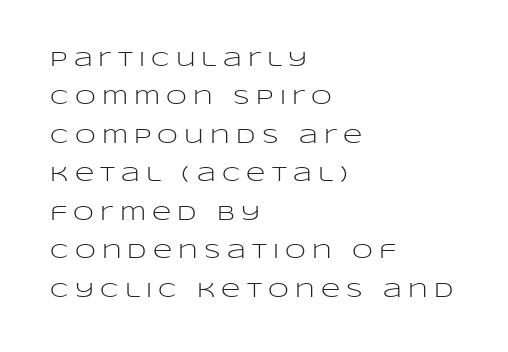
Q: Is the text bold? A: No.
Q: Is the text italic (slanted)? A: No, it is upright.
Q: Is the text underlined? A: No.
Q: How is the paragraph aligned? A: Left-aligned.
Q: Is the spacing between letters normal or unusually wide? A: Unusually wide.
